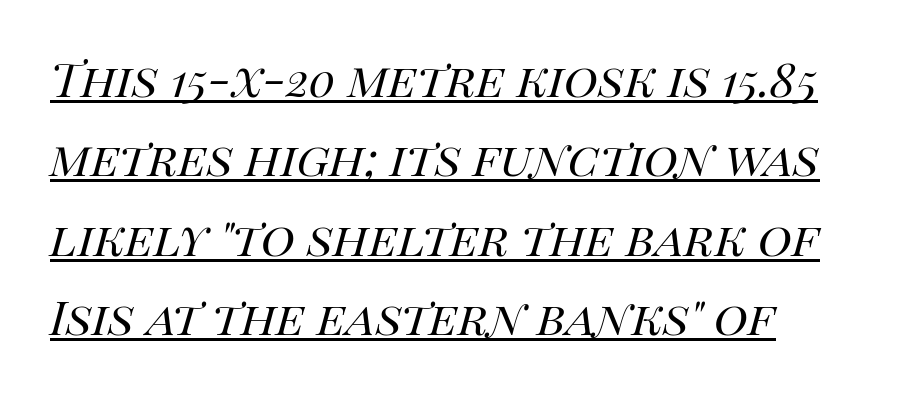
{"italic": "yes", "lean": "right", "slant_degrees": 14, "bold": "no", "weight": "regular", "width": "normal", "stroke_contrast": "high", "x_height": "large", "monospaced": "no", "underline": "yes", "align": "left", "line_spacing": "normal", "line_spacing_ratio": 1.37, "letter_spacing": "normal", "letter_spacing_em": 0.0, "glyph_px": 58}
